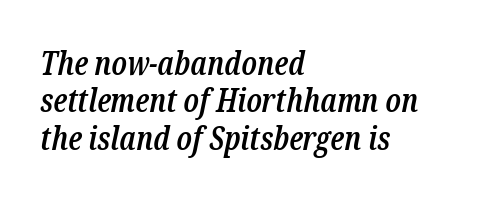
The image shows 32 px semibold, condensed serif type, italic (leaning right); set left-aligned, line spacing 1.17x, normal letter spacing, not underlined; low stroke contrast and a medium x-height.
